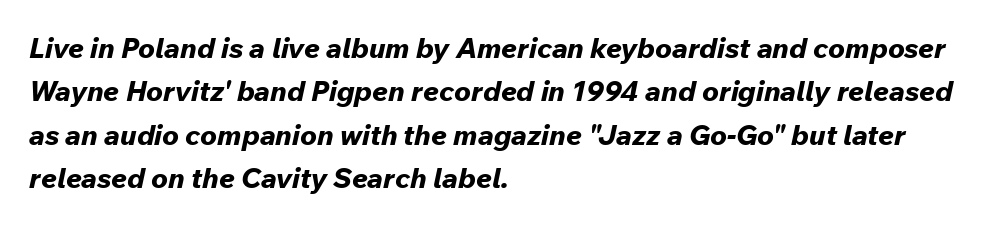
Q: Is the text bold? A: Yes.
Q: Is the text italic (slanted)? A: Yes, it leans right by about 12 degrees.
Q: Is the text underlined? A: No.
Q: How is the paragraph aligned? A: Left-aligned.
Q: Is the spacing between letters normal or unusually wide? A: Normal.
Q: Is the spacing between lines tight, normal or loose? A: Normal.
Q: Width (condensed, normal, or wide)? A: Normal.
Q: Stroke contrast? A: Low.
Q: x-height? A: Medium.
Q: Monospaced? A: No.
